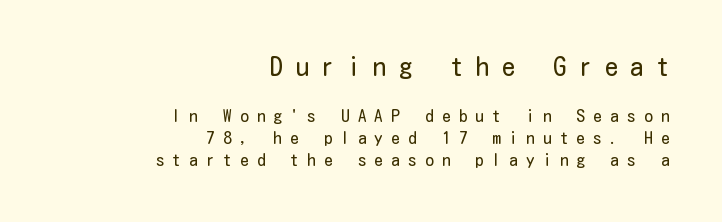
The image shows 26 px text type, upright; set right-aligned, normal line spacing (1.28x), unusually wide letter spacing (+0.49 em), not underlined; the first (top) block is 1.53x larger.
